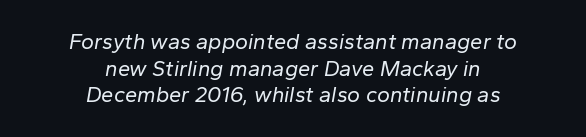
Honestly, there is no underline to notice here at all. Here the glyphs are tracked normally, forming tight word shapes. The glyphs look as if they've been sheared to an angle. A quiet, ordinary-to-light weight characterises the typeface. Line starts and ends both wander, symmetrically.
